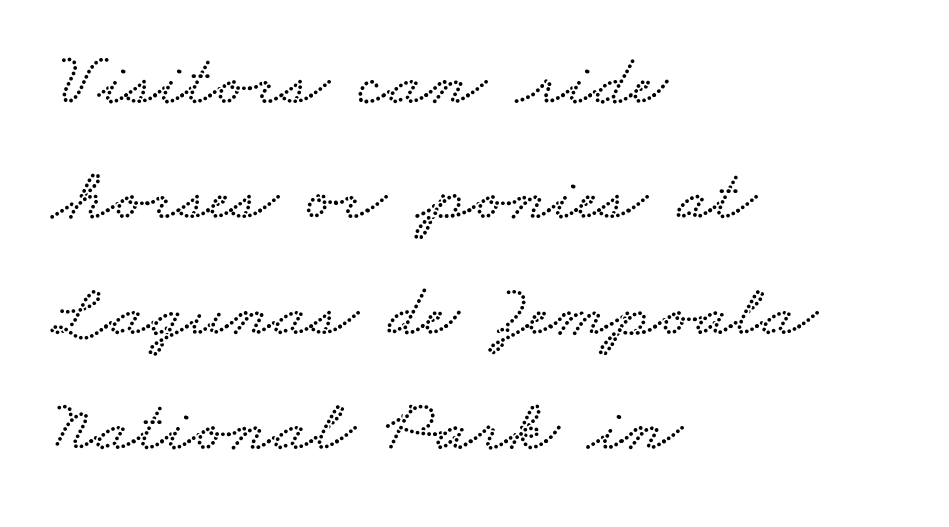
These lines sit exactly where default settings would place them. Do the characters align in a grid? No, the font is proportional. Decoration check: the copy has no underline. The type is set solid horizontally, with unmodified tracking. This rendering uses left alignment, leaving the right contour irregular.
